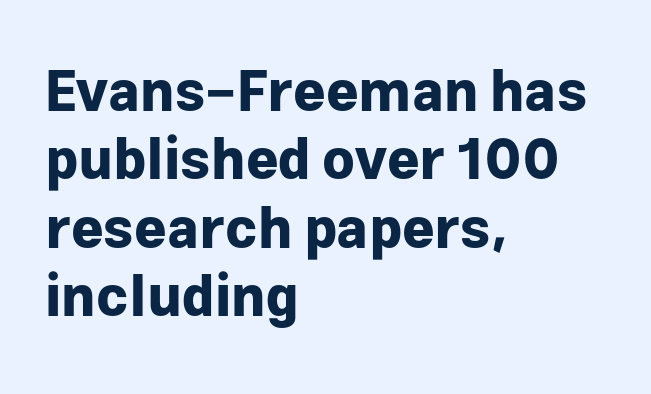
Between one letter and the next there's only the usual sliver of space. The text was rendered using a sans face with plain stroke endings. The text block is weighted toward the left margin, trailing off unevenly rightward. You could not count columns in this text — the font is proportionally spaced. The glyphs are unaccompanied by any horizontal stroke below them.
